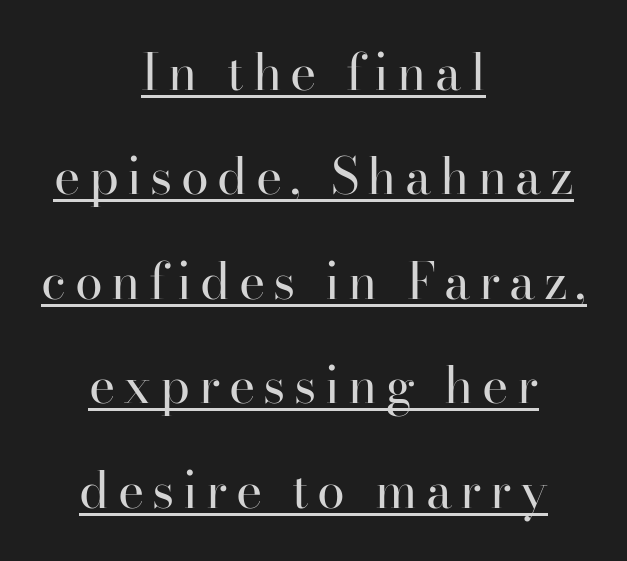
The image shows 50 px regular-weight serif type, upright; set centered, loose line spacing (2.09x), underlined; high stroke contrast and a small x-height.
